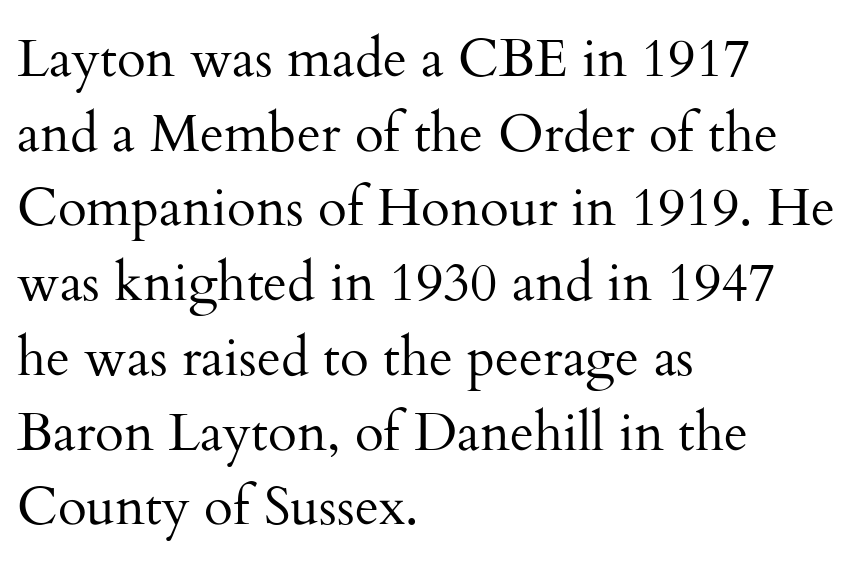
Q: Is the text bold? A: No.
Q: Is the text italic (slanted)? A: No, it is upright.
Q: Is the typeface a serif or a sans-serif typeface? A: Serif.
Q: Is the text underlined? A: No.
Q: How is the paragraph aligned? A: Left-aligned.
Q: Is the spacing between letters normal or unusually wide? A: Normal.
Q: Is the spacing between lines tight, normal or loose? A: Normal.
Q: Width (condensed, normal, or wide)? A: Normal.
Q: Stroke contrast? A: Medium.
Q: x-height? A: Small.
Q: Monospaced? A: No.
